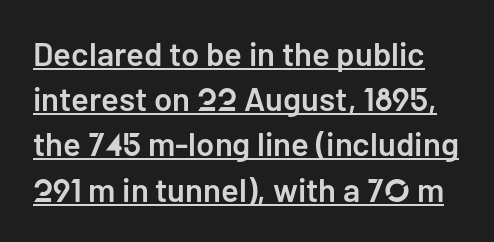
The passage shown is semibold, sitting just below true bold. The lettering stays uniformly vertical, giving the passage a roman look. The passage shown stacks its lines at a standard gap. Varying glyph widths throughout — classic text-font behaviour. You can see a thin bar hugging the bottom of the glyphs. Words appear dense and cohesive because spacing is normal.
